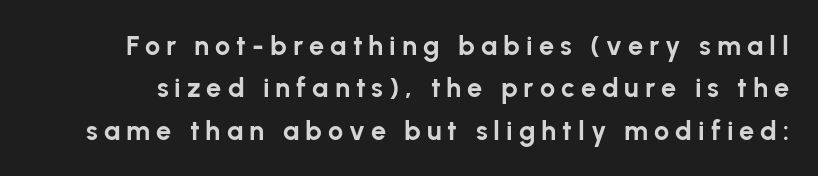
Q: Is the text bold? A: Yes.
Q: Is the text italic (slanted)? A: No, it is upright.
Q: Is the text underlined? A: No.
Q: Is the spacing between letters normal or unusually wide? A: Unusually wide.
Q: Is the spacing between lines tight, normal or loose? A: Normal.
